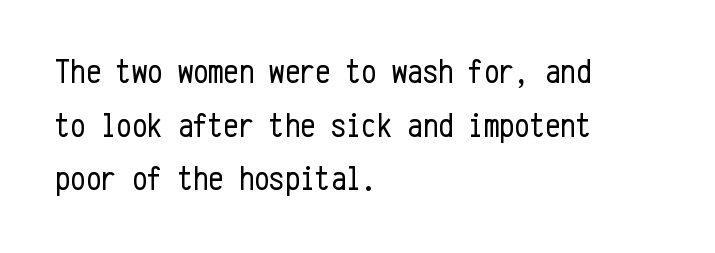
The image shows 34 px regular-weight, condensed sans-serif type, upright, monospaced; set left-aligned, normal line spacing (1.58x), normal letter spacing, not underlined; low stroke contrast and a medium x-height.
